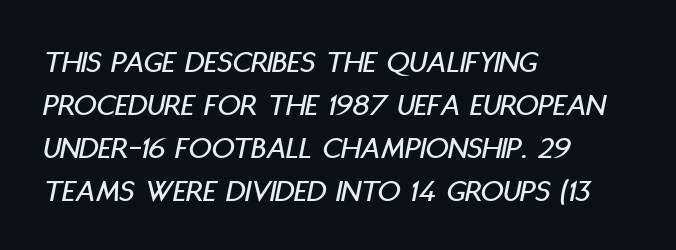
The image shows 32 px condensed type, italic (leaning right); set left-aligned, normal line spacing (1.34x), normal letter spacing, not underlined; low stroke contrast and a large x-height.
